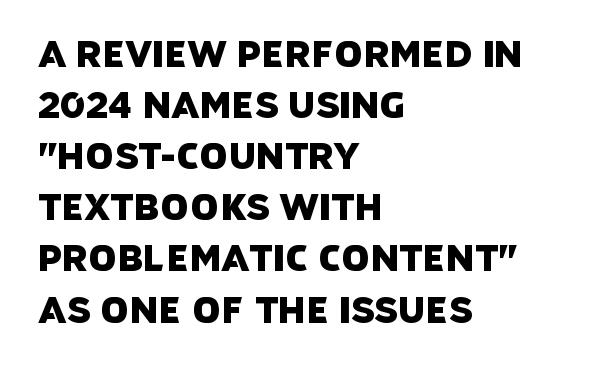
Notice how descenders clear the ascenders below comfortably — that's standard leading. The font family rendered here belongs to the sans-serif group. Each row of text sits above clean, open space. Nothing unusual about the tracking: characters are spaced as the font intends.
